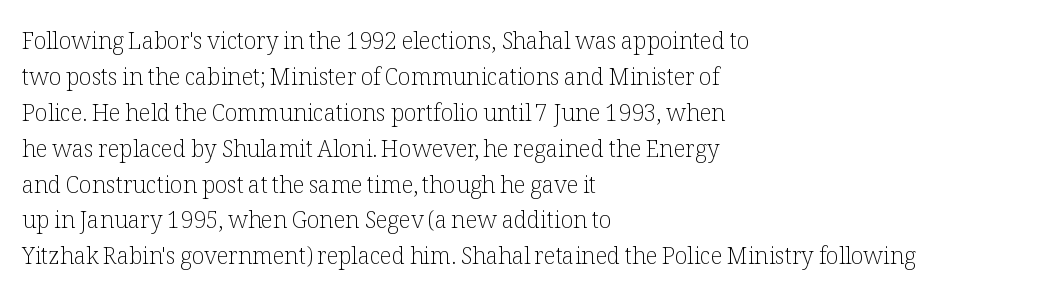
{"italic": "no", "bold": "no", "underline": "no", "align": "left", "line_spacing": "normal", "line_spacing_ratio": 1.56, "letter_spacing": "normal", "letter_spacing_em": 0.0, "glyph_px": 23}
